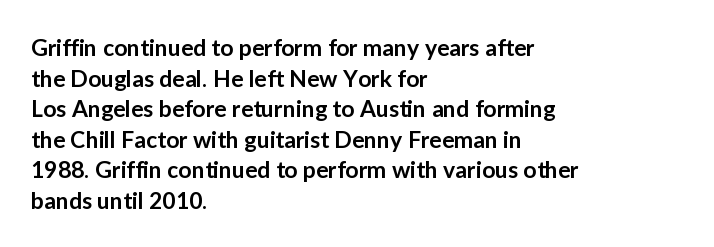
Is there any slant? The stems are plumb. The leading is moderate, giving the passage an even texture. A bit beefed up — I'd call it semibold rather than bold. No word sits above an underline. Characters follow at the spacing the type designer built in. Compared with a centered layout, this one pins lines to the left instead.
